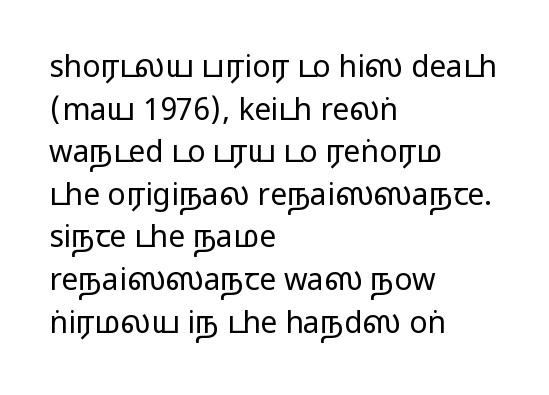
Serif or sans? Sans — the stroke terminals are bare. Here the glyphs are tracked normally, forming tight word shapes. If you drew a line through each stem, it would be perfectly vertical. Note the varied advance widths — an 'i' is clearly narrower than an 'm'.
